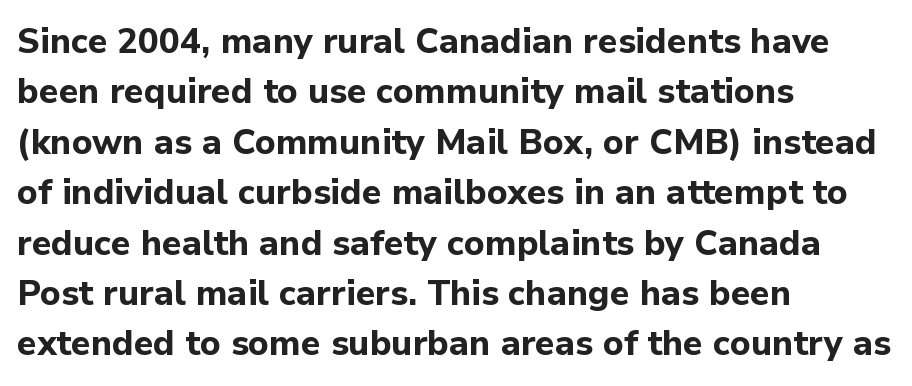
This rendering employs a face without finishing strokes, i.e., a sans-serif. How are the letters spaced? Ordinarily, with no added tracking. The lettering holds an erect, upright posture throughout. The foot of each line stays bare and open. Successive baselines arrive at the customary interval. The ragged edge is on the right, which tells us the setting is flush left.
